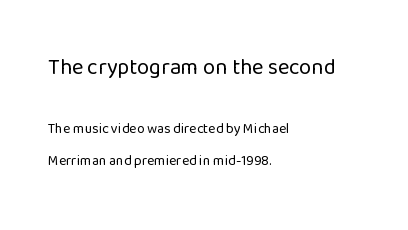
The image shows 22 px text type, upright; set left-aligned, loose line spacing (2.29x), normal letter spacing, not underlined; the first (top) block is 1.57x larger.
